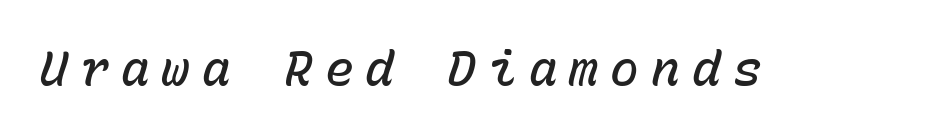
{"italic": "yes", "lean": "right", "slant_degrees": 15, "bold": "semi", "weight": "semibold", "width": "normal", "stroke_contrast": "low", "x_height": "medium", "monospaced": "yes", "underline": "no", "letter_spacing": "wide", "letter_spacing_em": 0.25, "glyph_px": 48}
